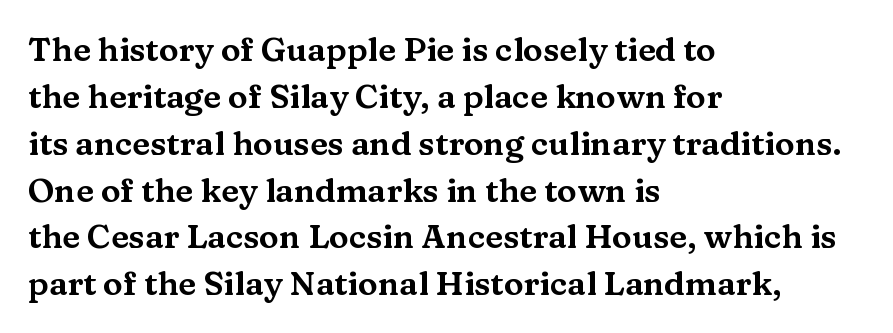
{"serif": "yes", "italic": "no", "width": "wide", "stroke_contrast": "medium", "x_height": "medium", "monospaced": "no", "underline": "no", "align": "left", "line_spacing": "normal", "line_spacing_ratio": 1.42, "letter_spacing": "normal", "letter_spacing_em": 0.0, "glyph_px": 33}
